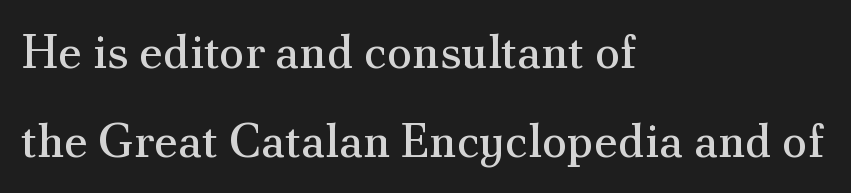
Quick note: not italic, upright. The font is comparable to plain body text, perhaps lighter. The letterforms sit shoulder to shoulder at normal distance. This sample is left-justified, so line endings fall wherever the words run out. Letters rest on an invisible, unmarked baseline. The passage shown is typeset with a serif family.
